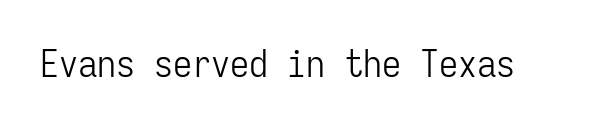
Q: Is the text bold? A: No.
Q: Is the text italic (slanted)? A: No, it is upright.
Q: Is the typeface a serif or a sans-serif typeface? A: Sans-serif.
Q: Is the text underlined? A: No.
Q: Is the spacing between letters normal or unusually wide? A: Normal.
Q: Width (condensed, normal, or wide)? A: Condensed.
Q: Stroke contrast? A: Low.
Q: x-height? A: Medium.
Q: Monospaced? A: Yes.
